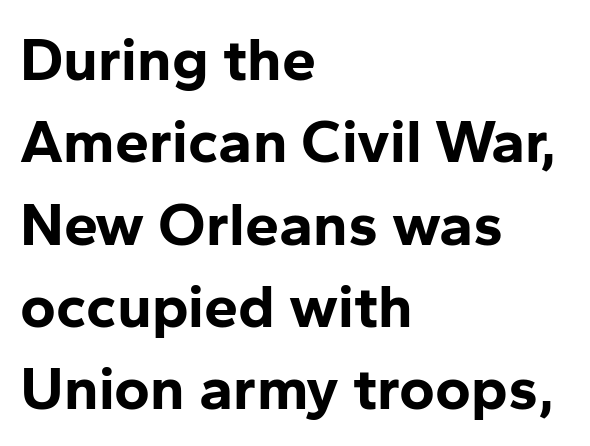
Q: Is the text bold? A: Yes.
Q: Is the text italic (slanted)? A: No, it is upright.
Q: Is the typeface a serif or a sans-serif typeface? A: Sans-serif.
Q: Is the text underlined? A: No.
Q: How is the paragraph aligned? A: Left-aligned.
Q: Is the spacing between letters normal or unusually wide? A: Normal.
Q: Is the spacing between lines tight, normal or loose? A: Normal.
Q: Width (condensed, normal, or wide)? A: Normal.
Q: Stroke contrast? A: Low.
Q: x-height? A: Medium.
Q: Monospaced? A: No.
